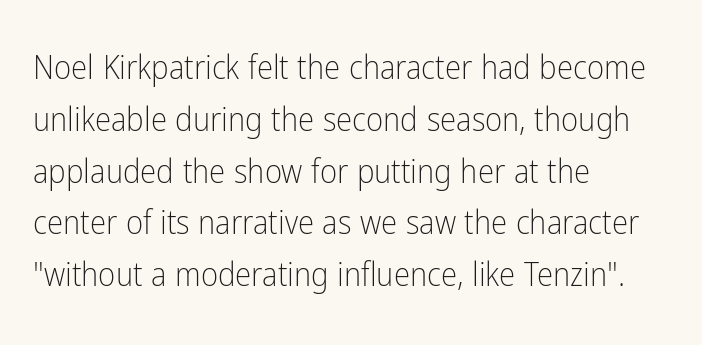
{"serif": "no", "italic": "no", "bold": "no", "weight": "light", "width": "condensed", "stroke_contrast": "low", "x_height": "medium", "monospaced": "no", "underline": "no", "align": "left", "line_spacing": "normal", "line_spacing_ratio": 1.57, "letter_spacing": "normal", "letter_spacing_em": 0.0, "glyph_px": 33}
